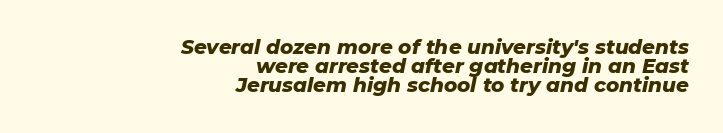
{"italic": "yes", "lean": "right", "slant_degrees": 11, "bold": "yes", "underline": "no", "align": "right", "line_spacing": "tight", "line_spacing_ratio": 0.96, "letter_spacing": "normal", "letter_spacing_em": 0.0, "glyph_px": 20}
